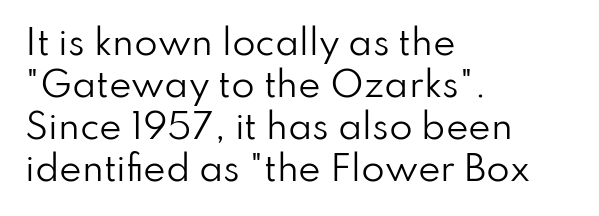
The image shows 34 px regular-weight sans-serif type, upright; set left-aligned, line spacing 1.24x, normal letter spacing, not underlined; low stroke contrast and a small x-height.
